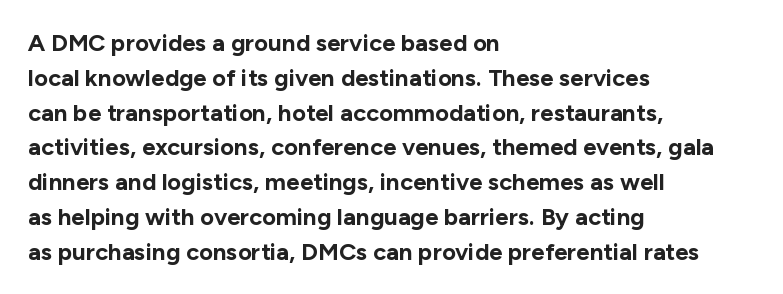
Q: Is the text bold? A: Yes.
Q: Is the text italic (slanted)? A: No, it is upright.
Q: Is the text underlined? A: No.
Q: How is the paragraph aligned? A: Left-aligned.
Q: Is the spacing between letters normal or unusually wide? A: Normal.
Q: Is the spacing between lines tight, normal or loose? A: Normal.
